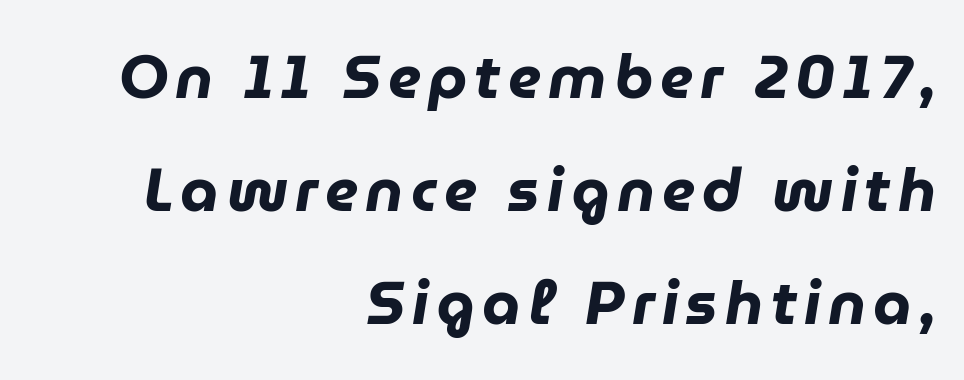
{"italic": "yes", "lean": "right", "slant_degrees": 9, "bold": "yes", "weight": "heavy", "width": "normal", "stroke_contrast": "low", "x_height": "medium", "monospaced": "no", "underline": "no", "align": "right", "line_spacing_ratio": 1.85, "glyph_px": 61}
